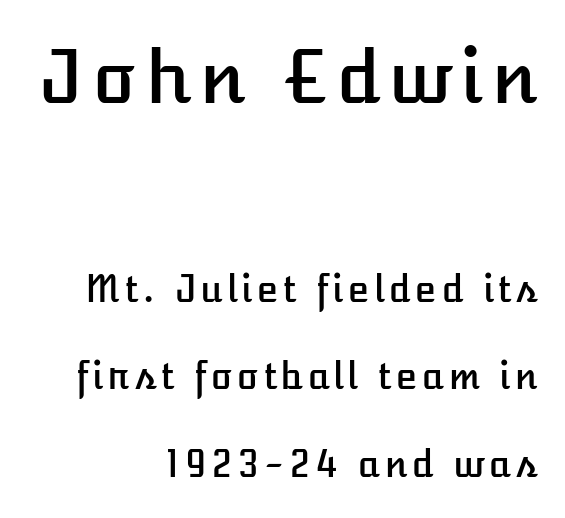
Q: Is the text italic (slanted)? A: No, it is upright.
Q: Is the text underlined? A: No.
Q: How is the paragraph aligned? A: Right-aligned.
Q: Is the spacing between lines tight, normal or loose? A: Loose.
Q: Which block of text is set in a larger size, the first (top) or the second (bottom)? A: The first (top) one.
Q: Width (condensed, normal, or wide)? A: Normal.
Q: Stroke contrast? A: Low.
Q: x-height? A: Medium.
Q: Monospaced? A: No.
